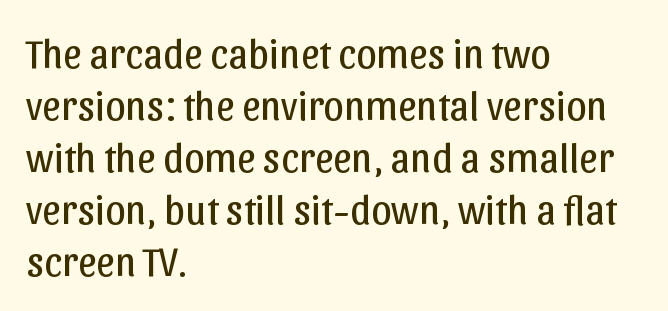
The image shows 41 px regular-weight sans-serif type, upright; set left-aligned, normal line spacing (1.27x), normal letter spacing, not underlined; low stroke contrast and a medium x-height.
